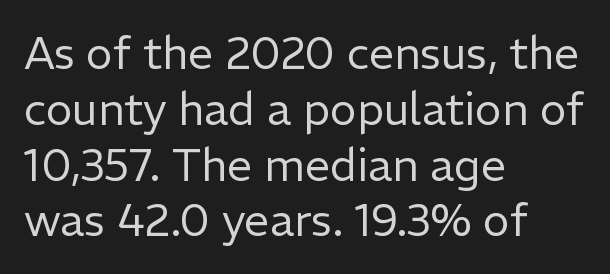
The lettering stays uniformly vertical, giving the passage a roman look. The string is rendered with underlining switched off. Every row of glyphs begins at an identical x-position on the left. Observe the absence of serifs on each vertical stroke in this sample. Unbolded letterforms with no extra heft.
